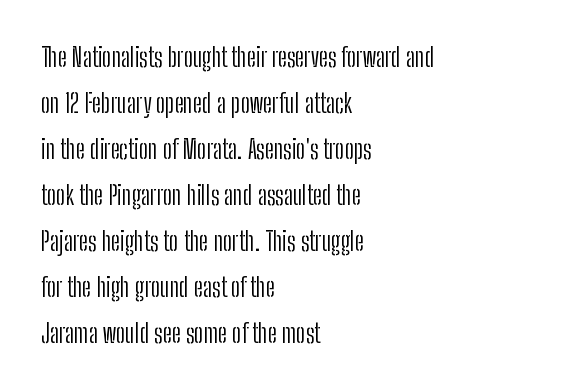
The image shows 26 px text type, upright; set left-aligned, line spacing 1.77x, normal letter spacing, not underlined.
